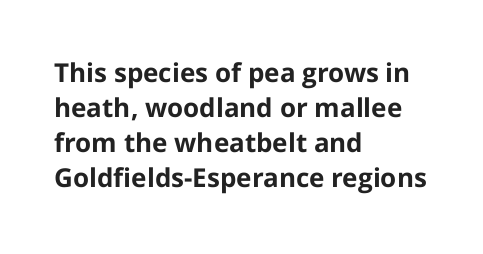
The image shows 26 px bold type, upright; set left-aligned, normal line spacing (1.34x), normal letter spacing, not underlined.
